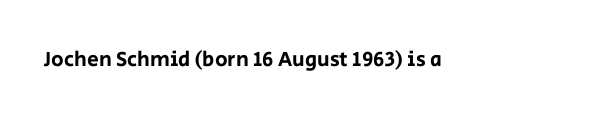
Every character sits straight up, as roman type does. The string is rendered with underlining switched off. Students, note that the glyphs here touch the page at normal intervals.
